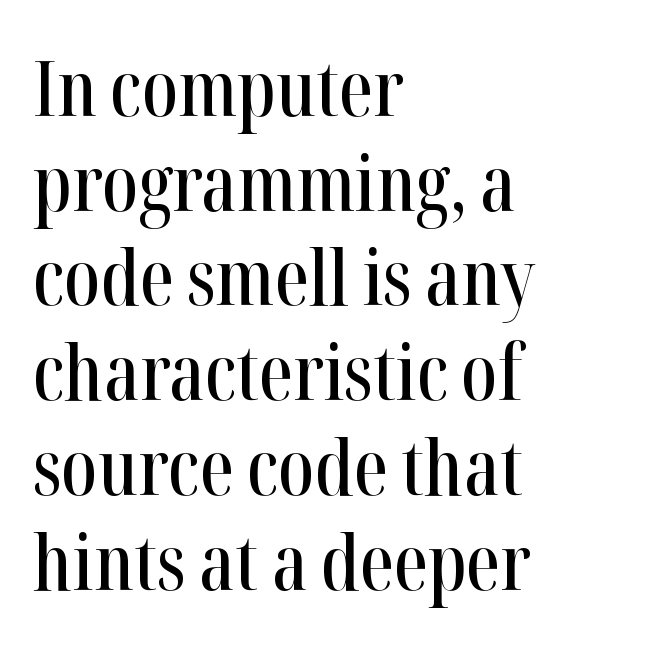
The paragraph shown leans on its left margin. The gap between lines stays unmarked. The passage shown is typed in a proportional face where columns would drift. Tall strokes in this sample are plumb rather than angled. The tracking reads as untouched default to a designer's eye. Font category for this specimen: serif.
